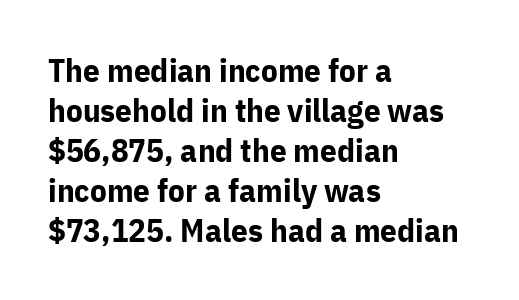
The image shows 33 px bold sans-serif type, upright; set left-aligned, line spacing 1.21x, normal letter spacing, not underlined; low stroke contrast and a medium x-height.
